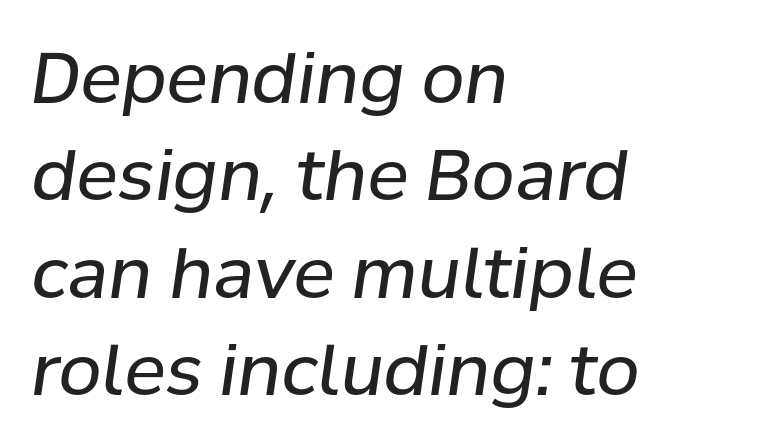
{"italic": "yes", "lean": "right", "slant_degrees": 8, "bold": "no", "weight": "regular", "width": "normal", "stroke_contrast": "low", "x_height": "medium", "monospaced": "no", "underline": "no", "align": "left", "line_spacing": "normal", "line_spacing_ratio": 1.39, "letter_spacing": "normal", "letter_spacing_em": 0.0, "glyph_px": 70}
